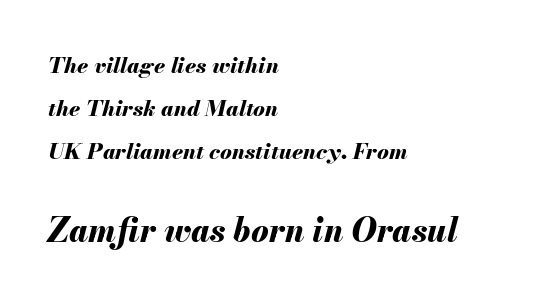
The image shows 33 px bold type, italic (leaning right); set left-aligned, loose line spacing (1.96x), normal letter spacing, not underlined; the second (bottom) block is 1.5x larger; medium stroke contrast and a small x-height.
